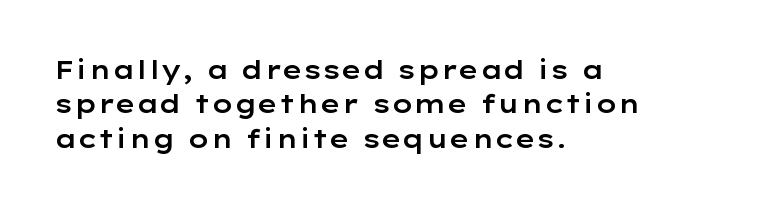
The image shows 25 px text type, upright; set left-aligned, normal line spacing (1.38x), normal letter spacing, not underlined.
